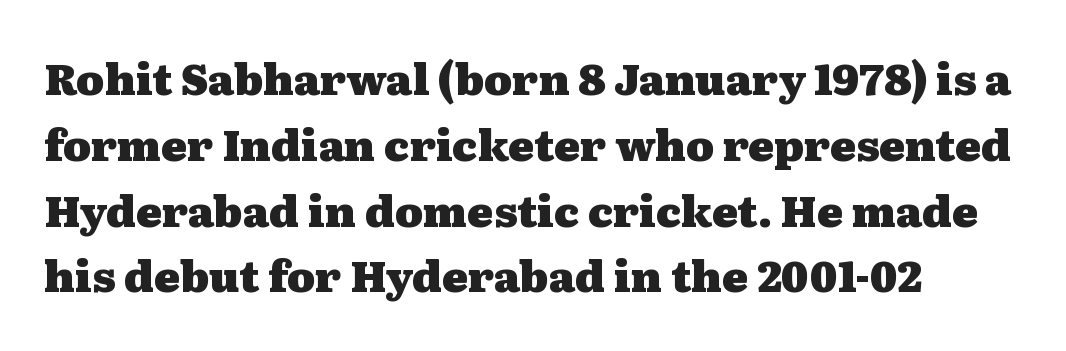
{"serif": "yes", "italic": "no", "bold": "yes", "weight": "heavy", "width": "wide", "stroke_contrast": "medium", "x_height": "medium", "monospaced": "no", "underline": "no", "align": "left", "line_spacing": "normal", "line_spacing_ratio": 1.53, "letter_spacing": "normal", "letter_spacing_em": 0.0, "glyph_px": 43}
